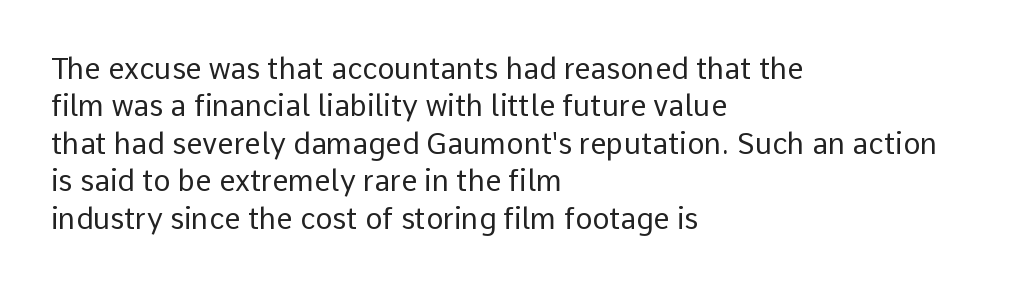
Are there feet on the stems? There aren't — it's a sans. The gap between lines stays unmarked. Does the lettering tilt? It doesn't — this is upright. Each letter keeps its own natural width here, so spacing adapts to shape. How are the letters spaced? Ordinarily, with no added tracking. The compositor pushed each line to the left boundary.
